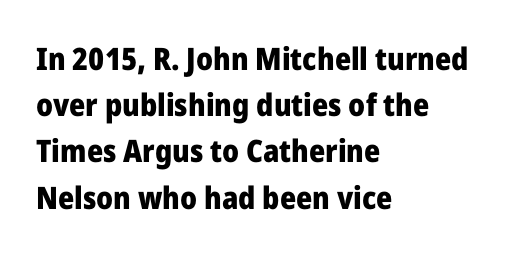
The image shows 31 px heavy sans-serif type, upright; set left-aligned, normal line spacing (1.49x), normal letter spacing, not underlined; low stroke contrast and a medium x-height.
